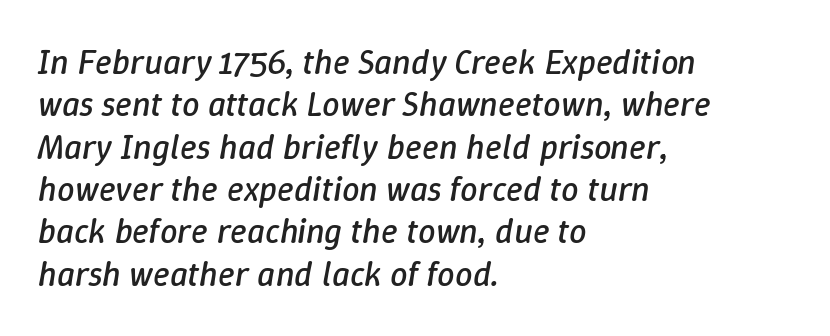
Clear beneath every line of the passage. The letters are slanted; this is an italic face. This sample has the flowing, uneven cadence of proportional lettering. Compared with a typical body face, this is equally light or lighter still. In CSS terms this would be text-align: left. A typesetter would call this zero additional tracking.
